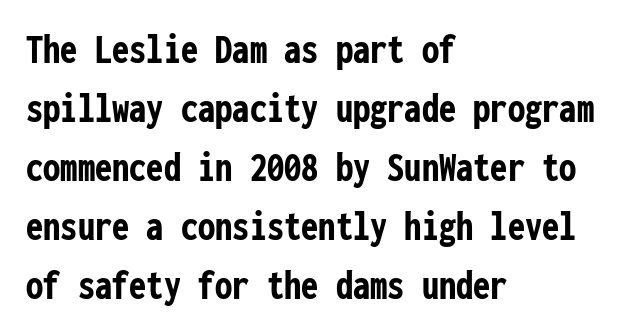
Q: Is the text bold? A: Yes.
Q: Is the text italic (slanted)? A: No, it is upright.
Q: Is the typeface a serif or a sans-serif typeface? A: Sans-serif.
Q: Is the text underlined? A: No.
Q: How is the paragraph aligned? A: Left-aligned.
Q: Is the spacing between letters normal or unusually wide? A: Normal.
Q: Is the spacing between lines tight, normal or loose? A: Normal.
Q: Width (condensed, normal, or wide)? A: Condensed.
Q: Stroke contrast? A: Low.
Q: x-height? A: Medium.
Q: Monospaced? A: Yes.
